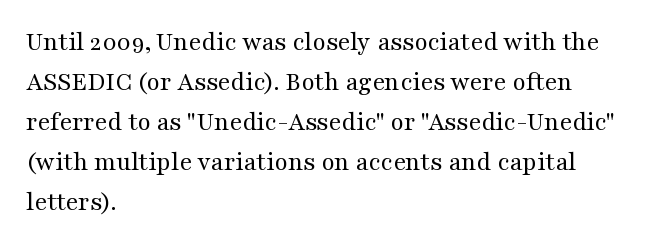
The image shows 27 px text type, upright; set left-aligned, normal line spacing (1.48x), normal letter spacing, not underlined.
